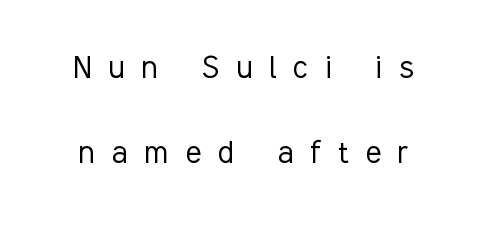
Q: Is the text bold? A: No.
Q: Is the text italic (slanted)? A: No, it is upright.
Q: Is the typeface a serif or a sans-serif typeface? A: Sans-serif.
Q: Is the text underlined? A: No.
Q: Is the spacing between letters normal or unusually wide? A: Unusually wide.
Q: Is the spacing between lines tight, normal or loose? A: Loose.
Q: Width (condensed, normal, or wide)? A: Condensed.
Q: Stroke contrast? A: Low.
Q: x-height? A: Medium.
Q: Monospaced? A: No.
